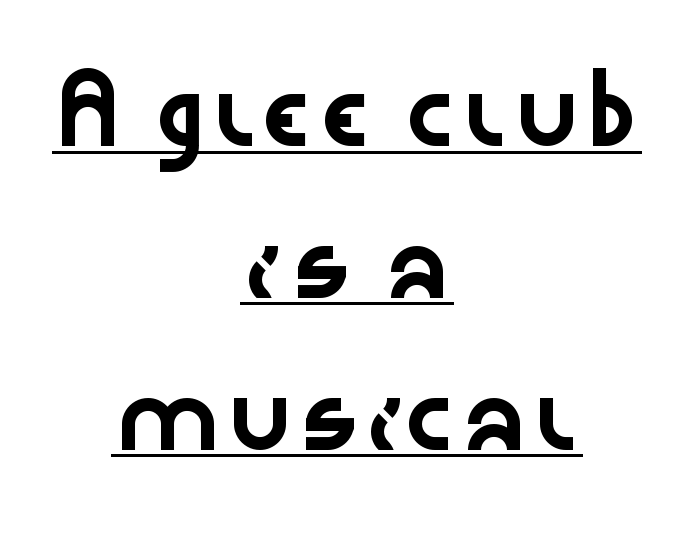
{"serif": "no", "italic": "no", "width": "wide", "stroke_contrast": "low", "x_height": "medium", "monospaced": "no", "underline": "yes", "align": "center", "line_spacing": "loose", "line_spacing_ratio": 2.45, "letter_spacing": "normal", "letter_spacing_em": 0.0, "glyph_px": 62}
